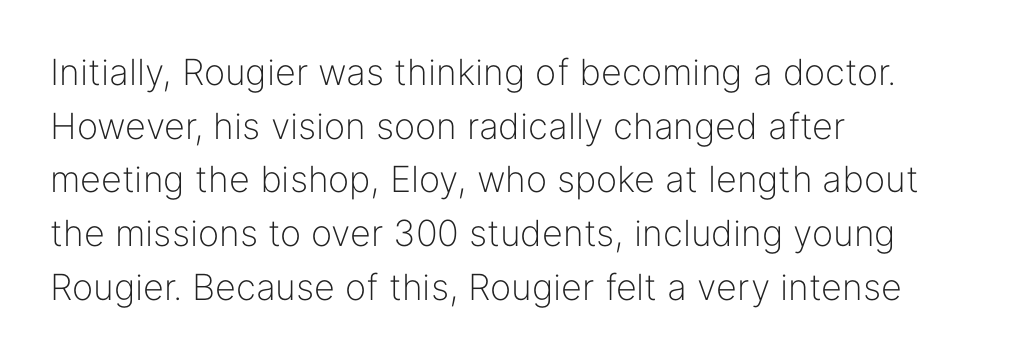
{"serif": "no", "italic": "no", "bold": "no", "weight": "light", "width": "normal", "stroke_contrast": "low", "x_height": "medium", "monospaced": "no", "underline": "no", "align": "left", "line_spacing": "normal", "line_spacing_ratio": 1.49, "letter_spacing": "normal", "letter_spacing_em": 0.0, "glyph_px": 36}
